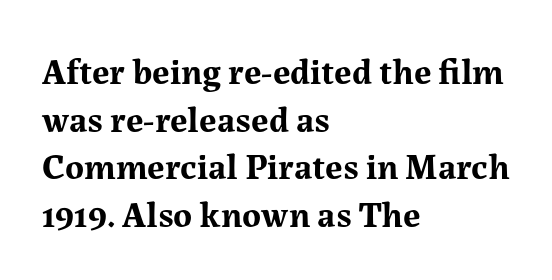
The image shows 36 px bold serif type, upright; set left-aligned, normal line spacing (1.32x), normal letter spacing, not underlined; medium stroke contrast and a medium x-height.
